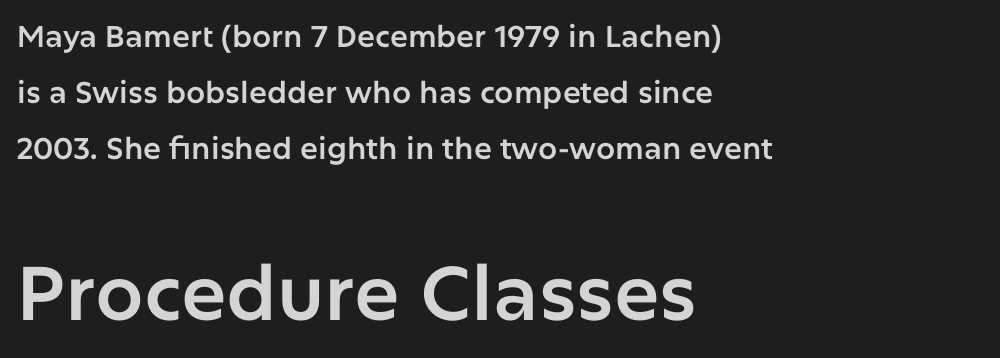
The image shows 76 px sans-serif type, upright; set left-aligned, line spacing 1.87x, normal letter spacing, not underlined; the second (bottom) block is 2.53x larger; low stroke contrast and a medium x-height.
